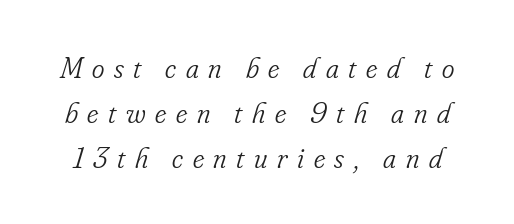
Q: Is the text bold? A: No.
Q: Is the text italic (slanted)? A: Yes, it leans right by about 16 degrees.
Q: Is the typeface a serif or a sans-serif typeface? A: Serif.
Q: Is the text underlined? A: No.
Q: Is the spacing between letters normal or unusually wide? A: Unusually wide.
Q: Is the spacing between lines tight, normal or loose? A: Normal.
Q: Width (condensed, normal, or wide)? A: Condensed.
Q: Stroke contrast? A: Low.
Q: x-height? A: Small.
Q: Monospaced? A: No.
